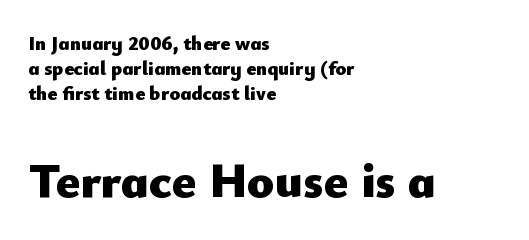
The image shows 50 px heavy sans-serif type, upright; set left-aligned, normal line spacing (1.26x), normal letter spacing, not underlined; the second (bottom) block is 2.5x larger; low stroke contrast and a small x-height.
